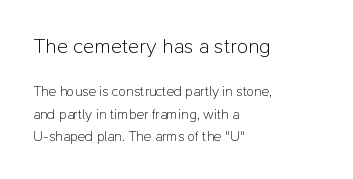
{"italic": "no", "bold": "no", "underline": "no", "align": "left", "line_spacing": "normal", "line_spacing_ratio": 1.6, "letter_spacing": "normal", "letter_spacing_em": 0.0, "larger_block": "first", "size_ratio": 1.5, "glyph_px": 21}
